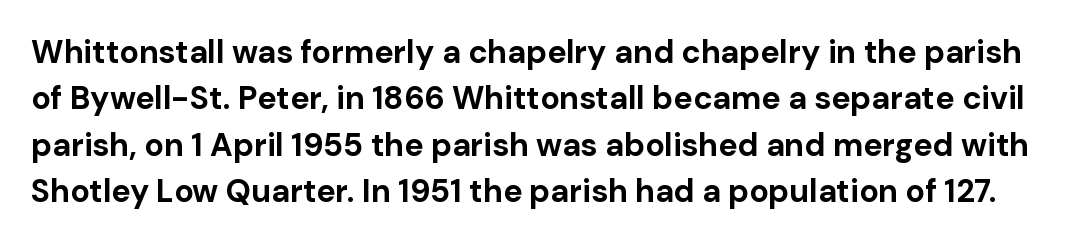
The image shows 32 px bold sans-serif type, upright; set normal line spacing (1.45x), normal letter spacing, not underlined; low stroke contrast and a medium x-height.
